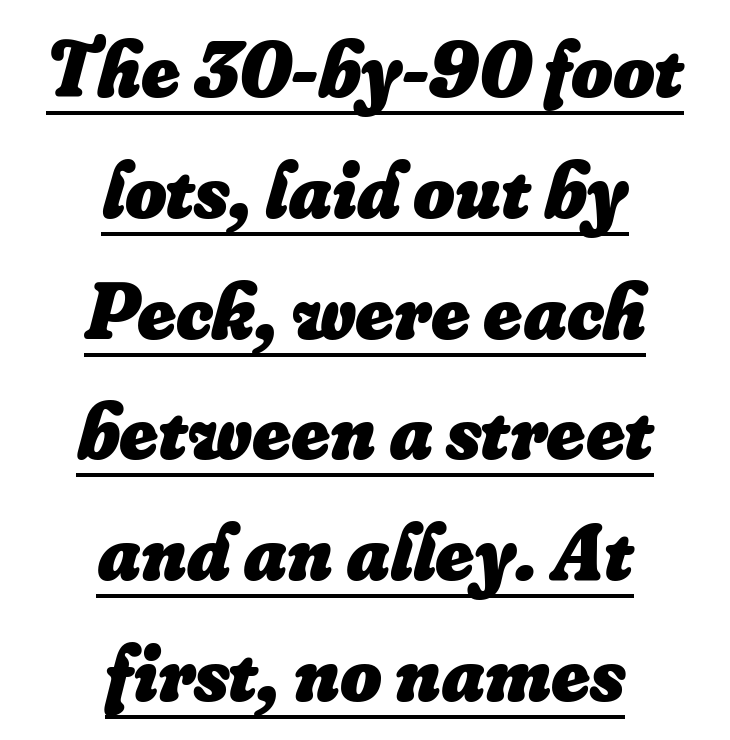
Italic? Definitely — the glyphs are oblique. The text block is weighted toward neither margin, spreading evenly from the middle. Vertical spacing — default. Between one letter and the next there's only the usual sliver of space.
